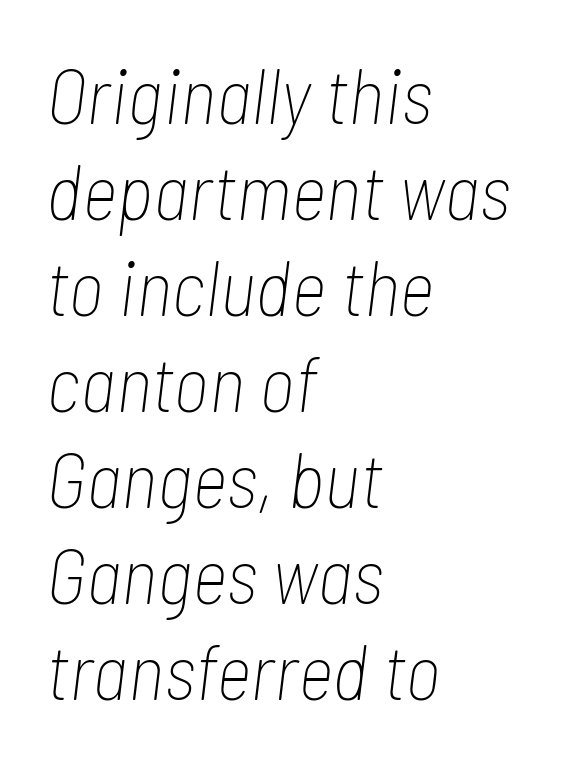
{"italic": "yes", "lean": "right", "slant_degrees": 7, "bold": "no", "weight": "thin", "width": "condensed", "stroke_contrast": "low", "x_height": "medium", "monospaced": "no", "underline": "no", "align": "left", "line_spacing_ratio": 1.23, "letter_spacing": "normal", "letter_spacing_em": 0.0, "glyph_px": 78}
